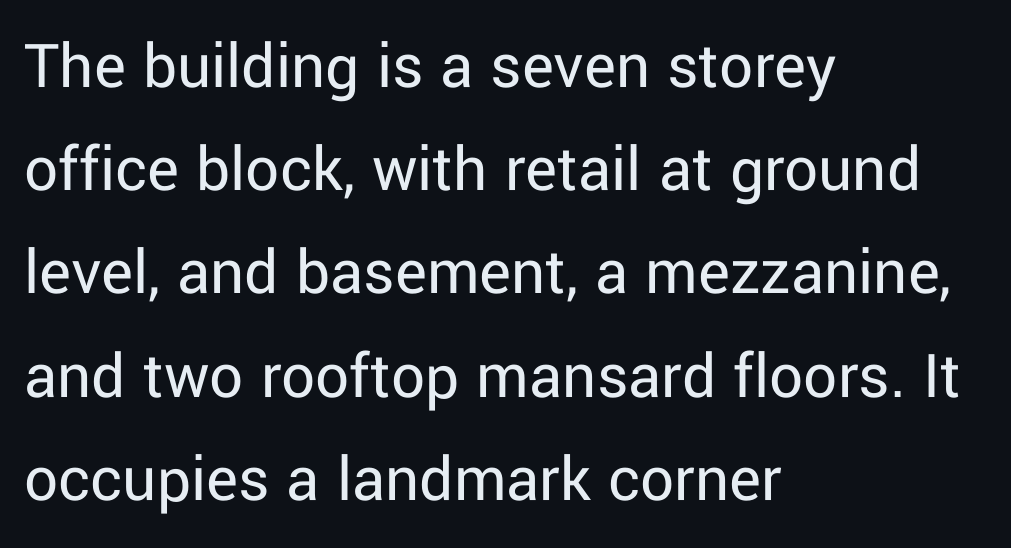
Q: Is the text bold? A: No.
Q: Is the text italic (slanted)? A: No, it is upright.
Q: Is the typeface a serif or a sans-serif typeface? A: Sans-serif.
Q: Is the text underlined? A: No.
Q: How is the paragraph aligned? A: Left-aligned.
Q: Is the spacing between letters normal or unusually wide? A: Normal.
Q: Is the spacing between lines tight, normal or loose? A: Normal.
Q: Width (condensed, normal, or wide)? A: Normal.
Q: Stroke contrast? A: Low.
Q: x-height? A: Medium.
Q: Monospaced? A: No.
